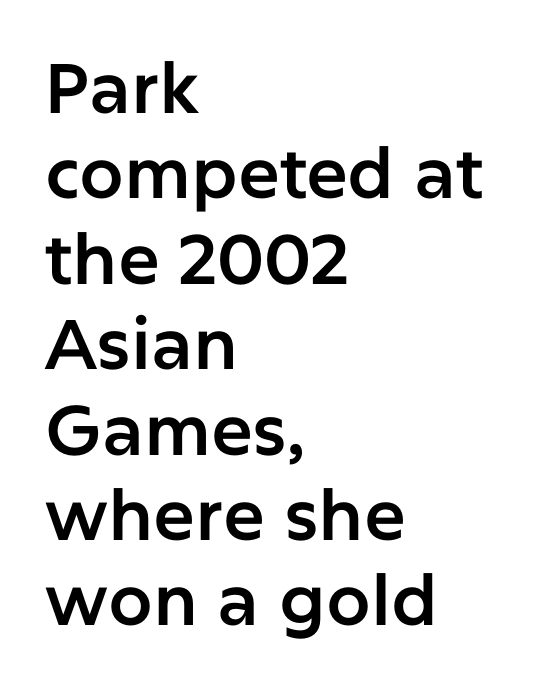
The typeface chosen for these lines omits serifs. Do the characters align in a grid? No, the font is proportional. Unlike italic type, these characters show no tilt at all. Nobody drew a line under any word here.
